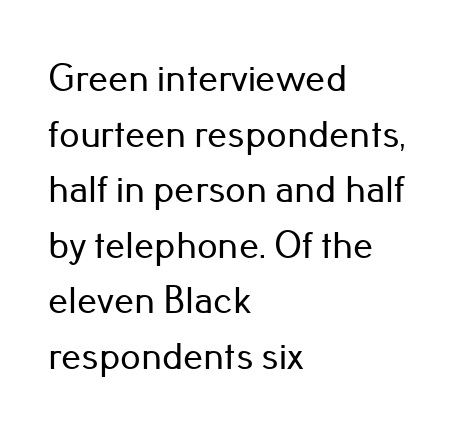
The passage shown stacks its lines at a standard gap. The lettering stays uniformly vertical, giving the passage a roman look. Looks like regular typesetting: each glyph gets only the width it needs. Look at the bottom of the vertical strokes: they stop flat, with no serifs.
